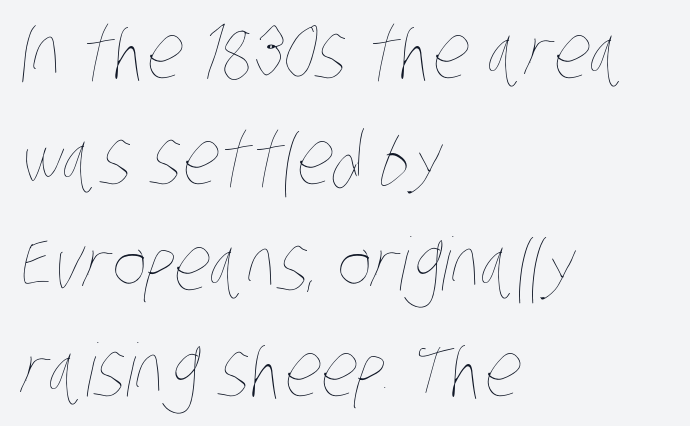
The image shows 73 px thin, condensed type; set left-aligned, normal line spacing (1.45x), normal letter spacing, not underlined; low stroke contrast and a large x-height.
